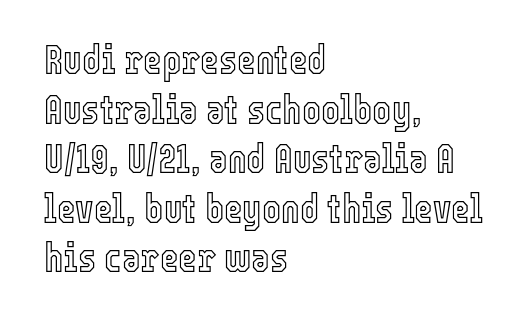
Plain, unruled lines of type. Between one letter and the next there's only the usual sliver of space. This is roman type, the default non-slanted kind. Varying glyph widths throughout — classic text-font behaviour.
